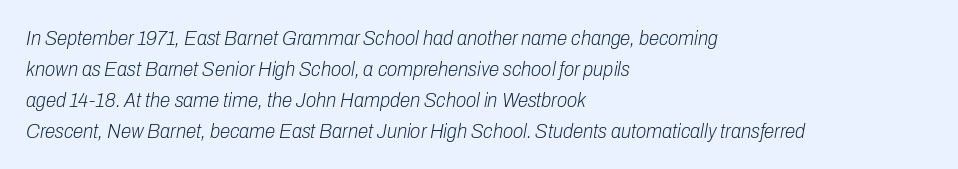
Quick note: italic. The passage shown has conventional tracking throughout. These lines sit exactly where default settings would place them. The face looks like a standard text weight, possibly lighter. Letters rest on an invisible, unmarked baseline.
